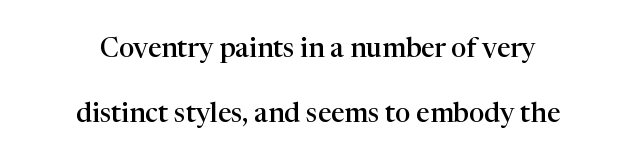
The image shows 27 px text type, upright; set loose line spacing (2.39x), normal letter spacing, not underlined.
